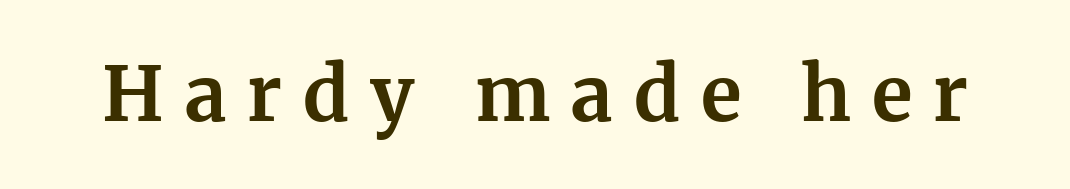
Notice how the stems are strictly vertical — no italics here. Words appear elongated and porous because spacing is wide. The text was rendered using a seriffed face with decorative stroke endings. You'd pick this weight for a headline — it's a proper bold. The face used here is proportionally spaced, like ordinary book or web type. The area under the type is left untouched.
